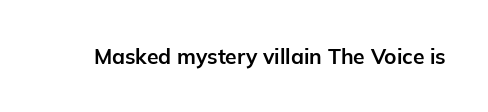
{"italic": "no", "bold": "yes", "underline": "no", "letter_spacing": "normal", "letter_spacing_em": 0.0, "glyph_px": 21}
